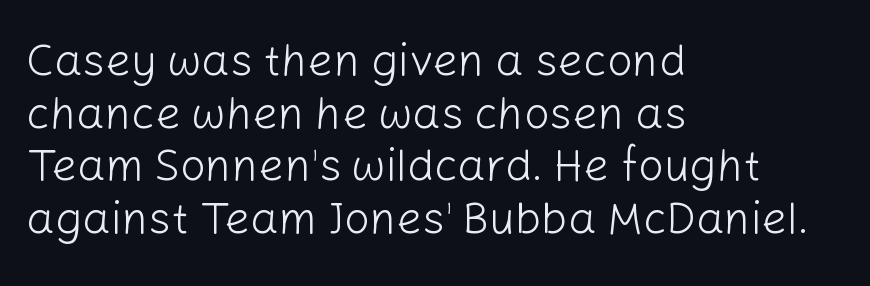
The image shows 45 px light sans-serif type, upright; set left-aligned, line spacing 1.17x, normal letter spacing, not underlined; low stroke contrast and a medium x-height.
